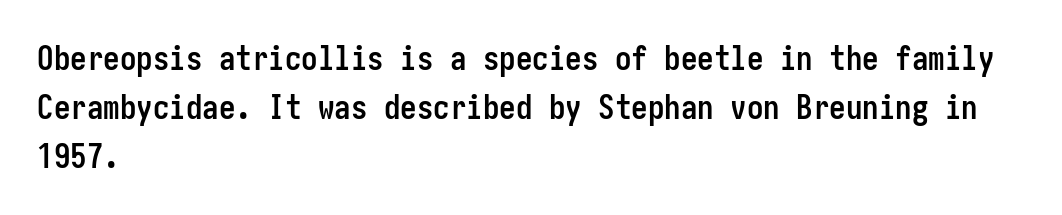
Q: Is the text bold? A: Yes.
Q: Is the text italic (slanted)? A: No, it is upright.
Q: Is the typeface a serif or a sans-serif typeface? A: Sans-serif.
Q: Is the text underlined? A: No.
Q: How is the paragraph aligned? A: Left-aligned.
Q: Is the spacing between letters normal or unusually wide? A: Normal.
Q: Is the spacing between lines tight, normal or loose? A: Normal.
Q: Width (condensed, normal, or wide)? A: Condensed.
Q: Stroke contrast? A: Low.
Q: x-height? A: Medium.
